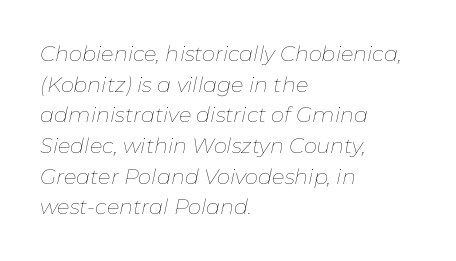
Q: Is the text bold? A: No.
Q: Is the text italic (slanted)? A: Yes, it leans right by about 11 degrees.
Q: Is the text underlined? A: No.
Q: How is the paragraph aligned? A: Left-aligned.
Q: Is the spacing between letters normal or unusually wide? A: Normal.
Q: Is the spacing between lines tight, normal or loose? A: Normal.
